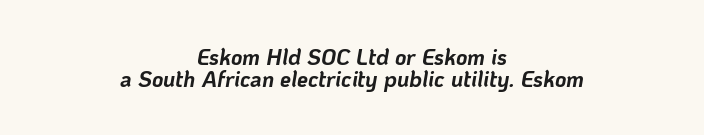
The image shows 22 px bold type, italic (leaning right); set centered, tight line spacing (0.98x), normal letter spacing, not underlined.
